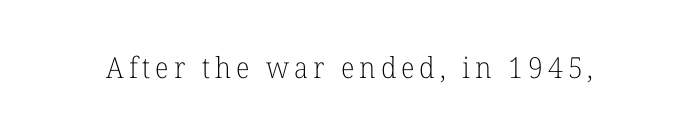
Check where the strokes stop: tiny serifs finish them off. Looks like regular typesetting: each glyph gets only the width it needs. A clean baseline with only descenders dipping below it. Do the letters lean? They stand straight.
